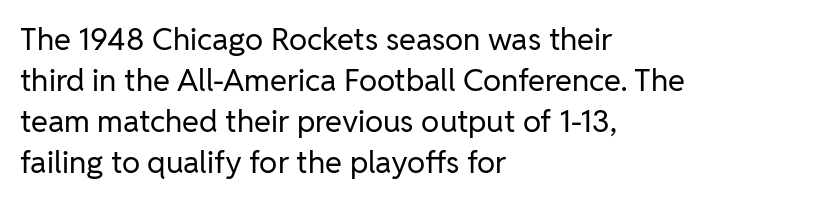
The image shows 31 px regular-weight sans-serif type, upright; set left-aligned, normal line spacing (1.32x), normal letter spacing, not underlined; low stroke contrast and a medium x-height.
